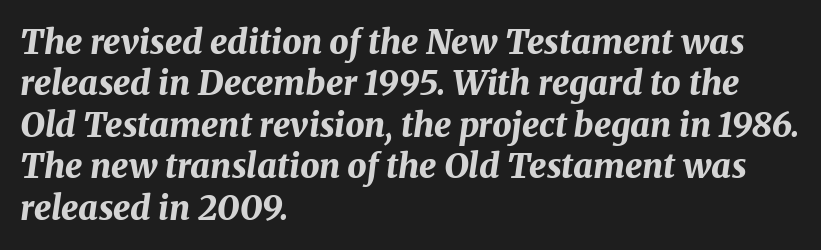
Do the characters align in a grid? No, the font is proportional. These lines stack with their left ends in a neat column. The foot of each line stays bare and open. Caption: bold face, heavy strokes. Compared with ordinary roman type, these characters are visibly tilted. The rendering keeps characters at their native spacing.
